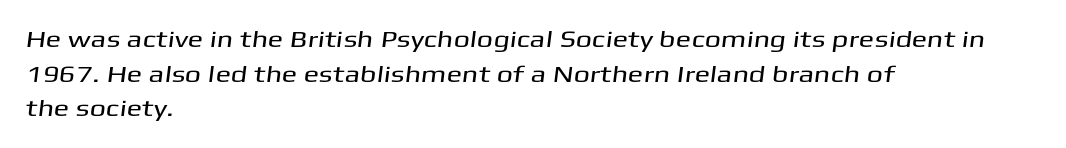
Q: Is the text underlined? A: No.
Q: How is the paragraph aligned? A: Left-aligned.
Q: Is the spacing between letters normal or unusually wide? A: Normal.
Q: Is the spacing between lines tight, normal or loose? A: Normal.
